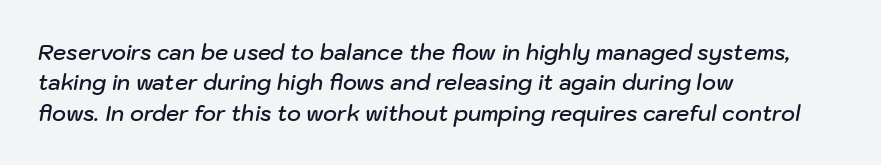
The letters are semibold — heavier than regular but short of a full bold. Tracking here is standard; glyphs follow each other at the usual distance. The passage is arranged the way most books set body copy — flush left. Descenders are the only things crossing below the line.
